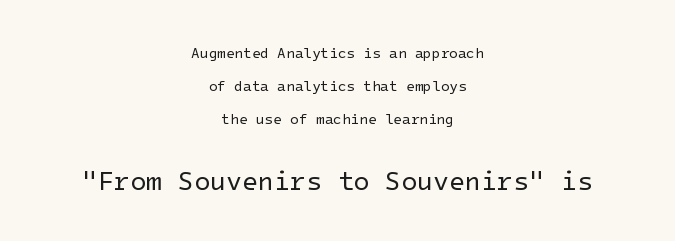
The image shows 26 px text type, upright; set centered, loose line spacing (2.35x), normal letter spacing, not underlined; the second (bottom) block is 1.86x larger.
